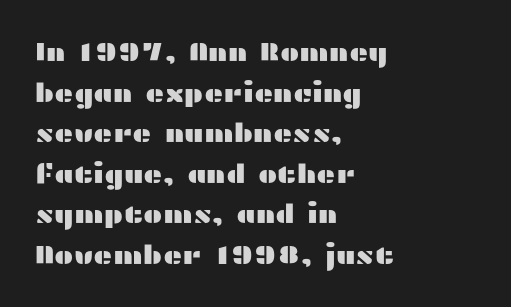
Q: Is the text italic (slanted)? A: No, it is upright.
Q: Is the text underlined? A: No.
Q: How is the paragraph aligned? A: Left-aligned.
Q: Is the spacing between letters normal or unusually wide? A: Normal.
Q: Is the spacing between lines tight, normal or loose? A: Normal.
